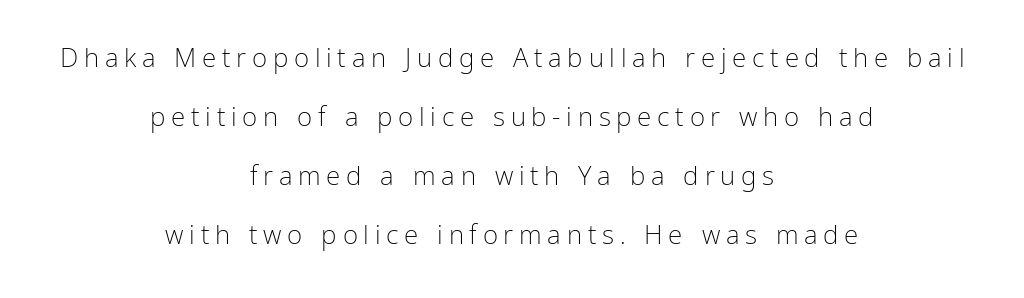
The image shows 26 px text type, upright; set centered, loose line spacing (2.27x), unusually wide letter spacing (+0.22 em), not underlined.
